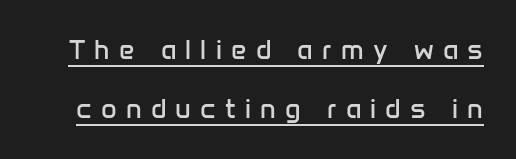
The letters stand straight up with perfectly vertical stems. The weight tops out at a normal text grade. The gaps between neighbouring characters are conspicuously large. Successive baselines arrive slowly, with a big drop between each.
